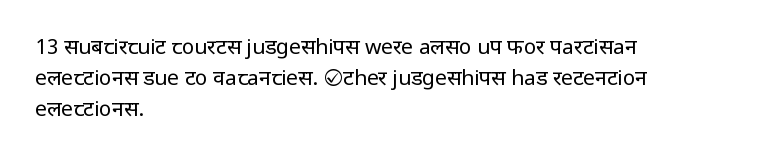
The image shows 21 px text type, upright; set left-aligned, normal line spacing (1.47x), normal letter spacing, not underlined.
